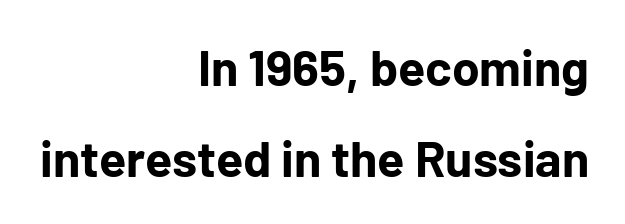
How are the letters spaced? Ordinarily, with no added tracking. Is there any slant? The stems are plumb. The glyphs are unaccompanied by any horizontal stroke below them. Bold? Absolutely — the strokes are thick and heavy. This rendering uses right alignment, leaving the left contour irregular.
